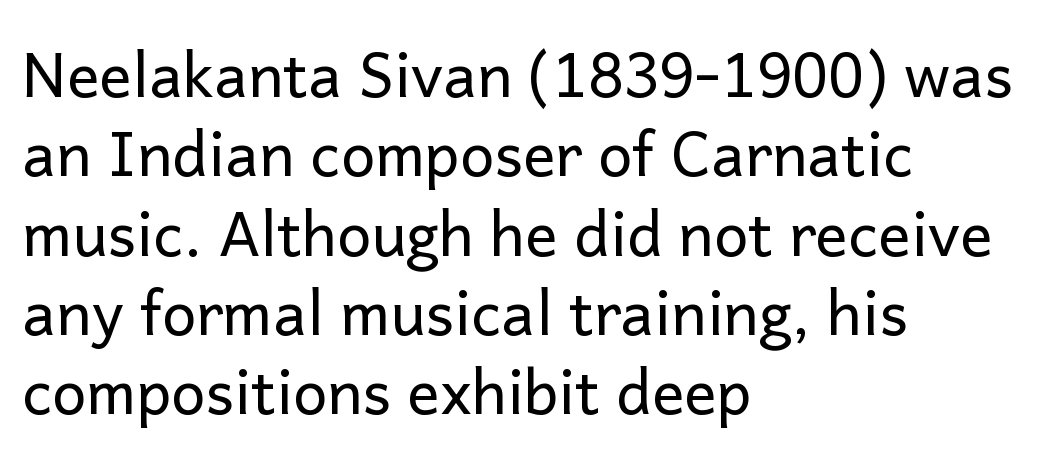
The image shows 61 px regular-weight sans-serif type, upright; set left-aligned, normal line spacing (1.3x), normal letter spacing, not underlined; low stroke contrast and a medium x-height.
